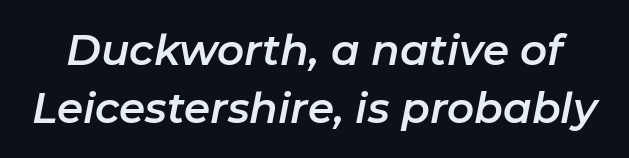
{"italic": "yes", "lean": "right", "slant_degrees": 11, "width": "normal", "stroke_contrast": "low", "x_height": "medium", "monospaced": "no", "underline": "no", "line_spacing": "normal", "line_spacing_ratio": 1.37, "letter_spacing": "normal", "letter_spacing_em": 0.0, "glyph_px": 42}
